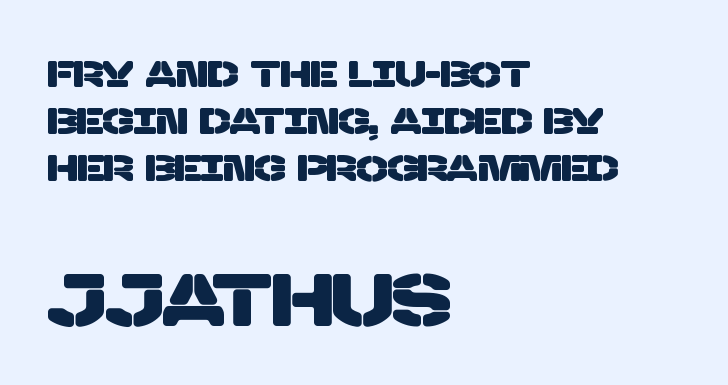
Q: Is the typeface a serif or a sans-serif typeface? A: Sans-serif.
Q: Is the text underlined? A: No.
Q: How is the paragraph aligned? A: Left-aligned.
Q: Is the spacing between letters normal or unusually wide? A: Normal.
Q: Is the spacing between lines tight, normal or loose? A: Normal.
Q: Which block of text is set in a larger size, the first (top) or the second (bottom)? A: The second (bottom) one.
Q: Width (condensed, normal, or wide)? A: Normal.
Q: Stroke contrast? A: Low.
Q: x-height? A: Large.
Q: Monospaced? A: No.
